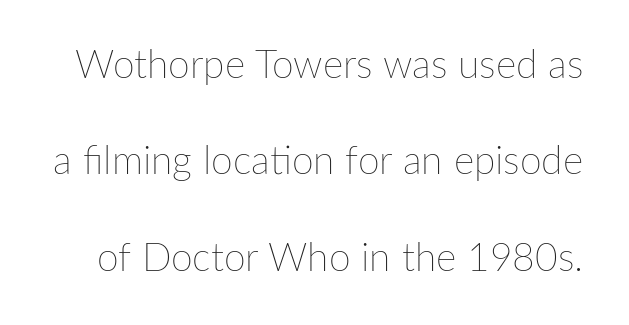
The image shows 39 px thin type, upright; set loose line spacing (2.47x), normal letter spacing, not underlined; low stroke contrast and a medium x-height.
